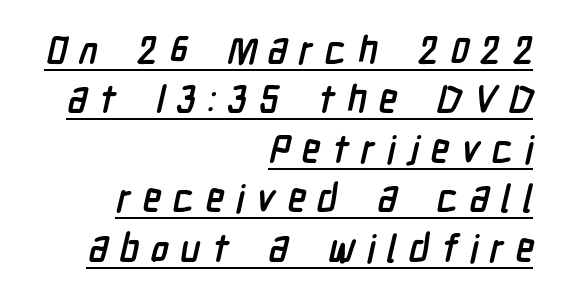
{"serif": "no", "bold": "yes", "weight": "semibold", "width": "condensed", "stroke_contrast": "low", "x_height": "medium", "monospaced": "no", "underline": "yes", "align": "right", "line_spacing": "normal", "line_spacing_ratio": 1.3, "letter_spacing": "wide", "letter_spacing_em": 0.3, "glyph_px": 38}
